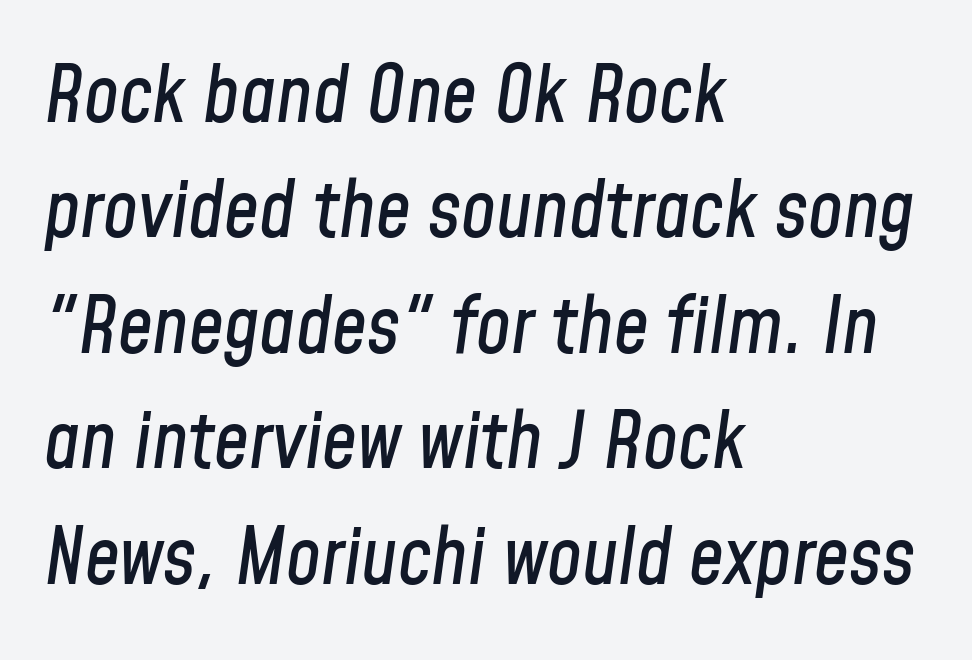
The image shows 78 px condensed type, italic (leaning right); set left-aligned, normal line spacing (1.48x), normal letter spacing, not underlined; low stroke contrast and a medium x-height.
